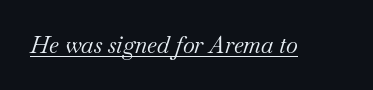
{"italic": "yes", "lean": "right", "slant_degrees": 18, "bold": "no", "underline": "yes", "letter_spacing": "normal", "letter_spacing_em": 0.0, "glyph_px": 23}
